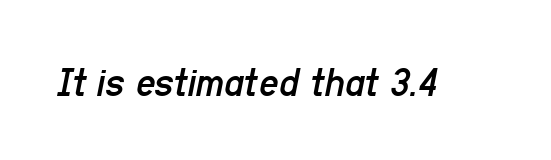
Q: Is the text bold? A: No.
Q: Is the text italic (slanted)? A: Yes, it leans right by about 11 degrees.
Q: Is the text underlined? A: No.
Q: Is the spacing between letters normal or unusually wide? A: Normal.
Q: Width (condensed, normal, or wide)? A: Condensed.
Q: Stroke contrast? A: Low.
Q: x-height? A: Medium.
Q: Monospaced? A: No.
